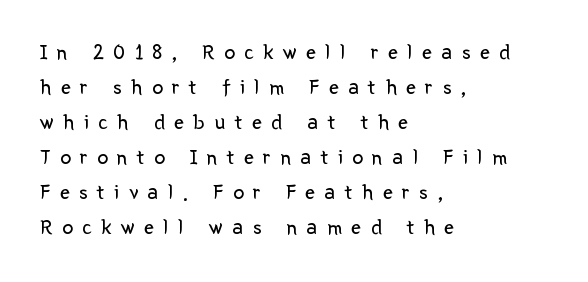
The image shows 22 px text type, upright; set left-aligned, normal line spacing (1.59x), unusually wide letter spacing (+0.43 em), not underlined.
